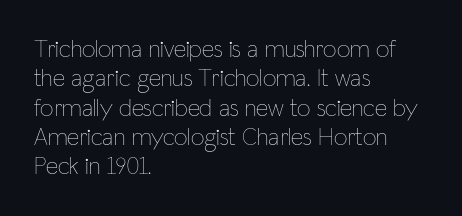
Q: Is the text bold? A: No.
Q: Is the text italic (slanted)? A: No, it is upright.
Q: Is the text underlined? A: No.
Q: How is the paragraph aligned? A: Left-aligned.
Q: Is the spacing between letters normal or unusually wide? A: Normal.
